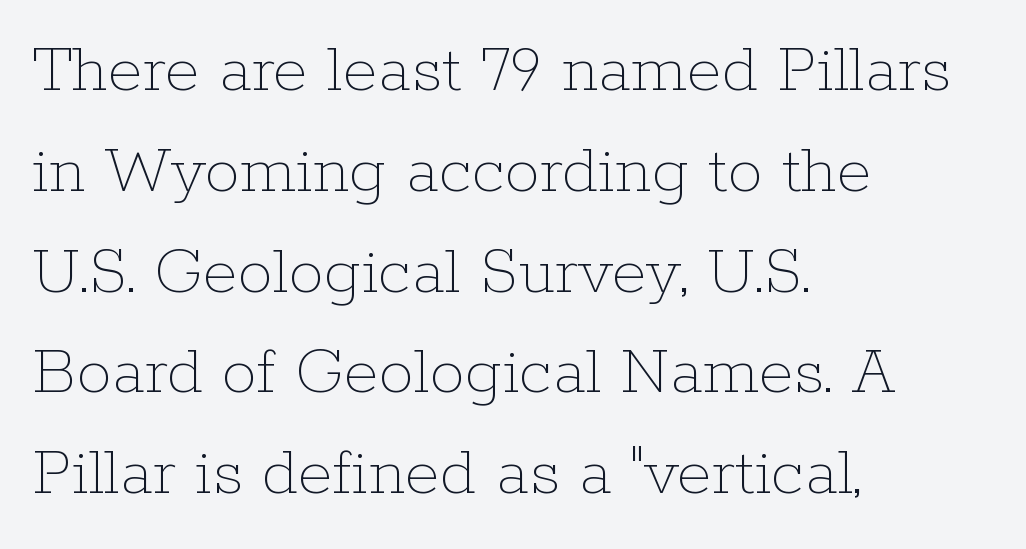
Visually the block forms a straight wall on the left and a jagged coastline on the right. Do the letters lean? They stand straight. Notice how descenders clear the ascenders below comfortably — that's standard leading. Stems and bowls with no extra thickness — not bold. Observe the ordinary spacing: letters are neighbours, not strangers. Character widths vary here, with narrow letters taking less room than wide ones.
